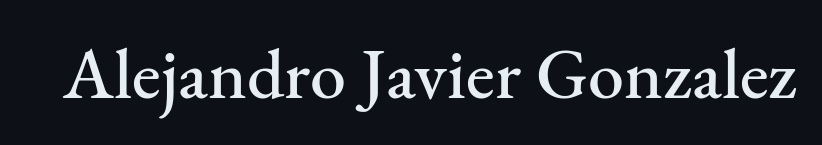
{"serif": "yes", "italic": "no", "width": "normal", "stroke_contrast": "medium", "x_height": "small", "monospaced": "no", "underline": "no", "letter_spacing": "normal", "letter_spacing_em": 0.0, "glyph_px": 72}
